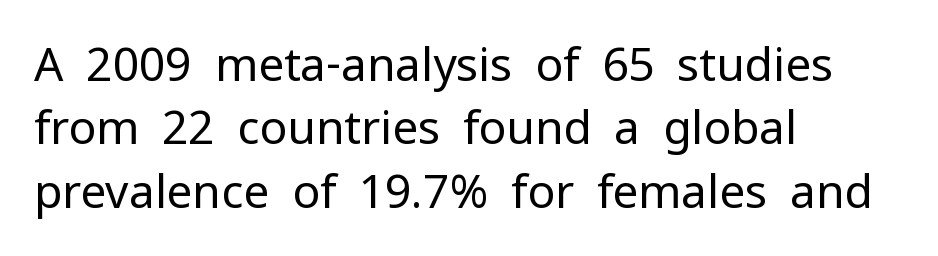
{"serif": "no", "italic": "no", "bold": "no", "weight": "regular", "width": "normal", "stroke_contrast": "low", "x_height": "medium", "monospaced": "no", "underline": "no", "align": "left", "line_spacing": "normal", "line_spacing_ratio": 1.38, "letter_spacing": "normal", "letter_spacing_em": 0.0, "glyph_px": 46}
